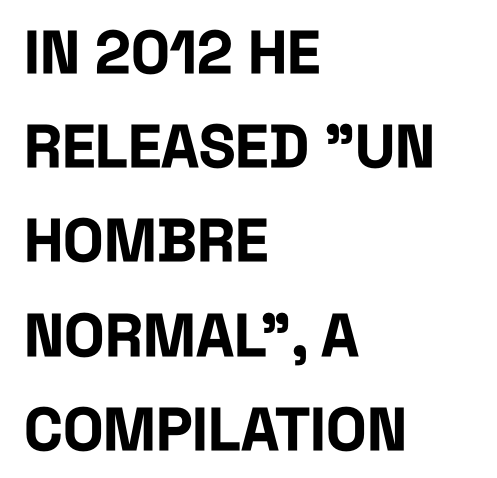
{"serif": "no", "italic": "no", "bold": "yes", "weight": "bold", "width": "condensed", "stroke_contrast": "low", "x_height": "large", "monospaced": "no", "underline": "no", "align": "left", "line_spacing": "normal", "line_spacing_ratio": 1.57, "letter_spacing": "normal", "letter_spacing_em": 0.0, "glyph_px": 60}
